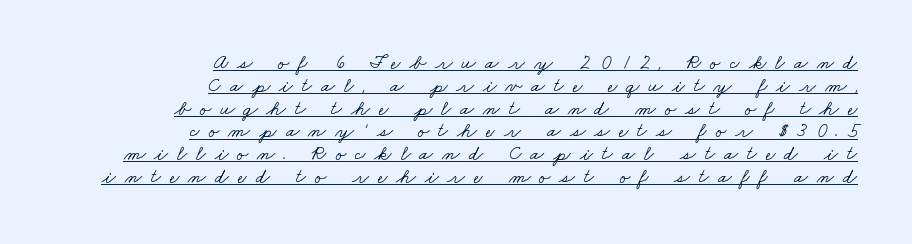
The image shows 20 px text type; set right-aligned, tight line spacing (1.14x), unusually wide letter spacing (+0.45 em), underlined.
